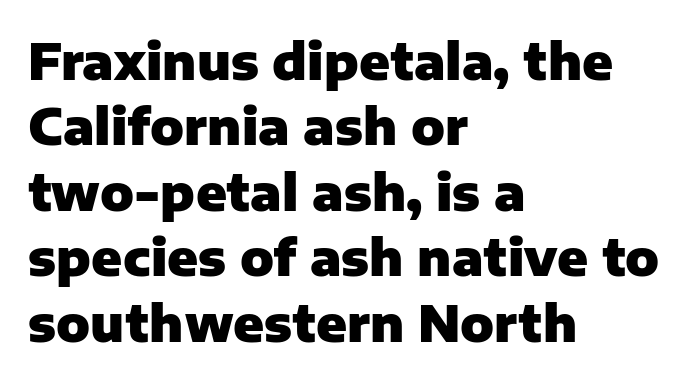
Tall strokes in this sample are plumb rather than angled. A typesetter would label this face a sans. Underline: absent. In terms of letterspacing, this is plain default setting.
